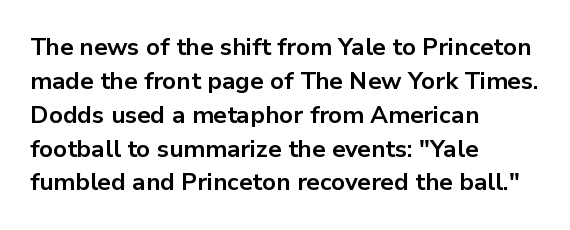
{"italic": "no", "bold": "yes", "underline": "no", "align": "left", "line_spacing": "normal", "line_spacing_ratio": 1.41, "letter_spacing": "normal", "letter_spacing_em": 0.0, "glyph_px": 24}
